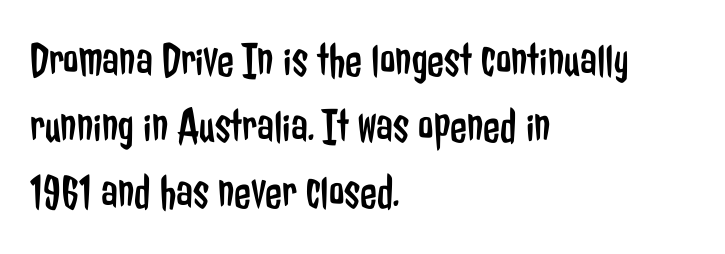
Q: Is the text bold? A: No.
Q: Is the text italic (slanted)? A: No, it is upright.
Q: Is the typeface a serif or a sans-serif typeface? A: Sans-serif.
Q: Is the text underlined? A: No.
Q: How is the paragraph aligned? A: Left-aligned.
Q: Is the spacing between letters normal or unusually wide? A: Normal.
Q: Is the spacing between lines tight, normal or loose? A: Normal.
Q: Width (condensed, normal, or wide)? A: Condensed.
Q: Stroke contrast? A: Low.
Q: x-height? A: Medium.
Q: Monospaced? A: No.
